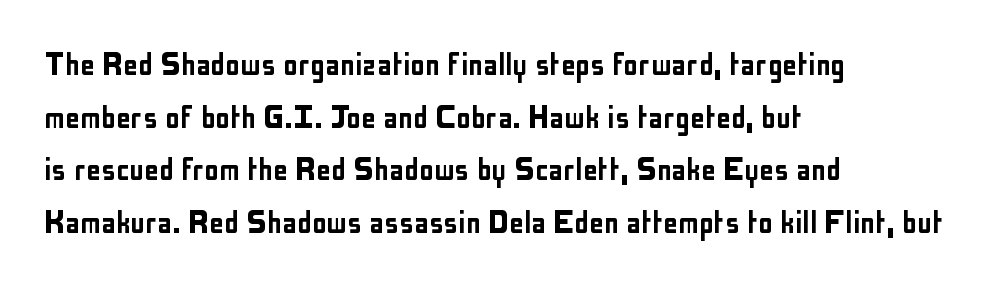
The image shows 37 px condensed sans-serif type, upright; set left-aligned, normal line spacing (1.42x), normal letter spacing, not underlined; low stroke contrast and a medium x-height.
